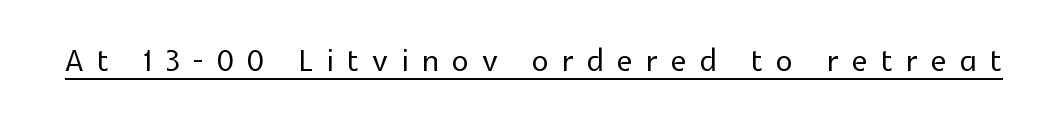
{"serif": "no", "italic": "no", "width": "normal", "x_height": "medium", "monospaced": "no", "underline": "yes", "letter_spacing": "wide", "letter_spacing_em": 0.32, "glyph_px": 42}
